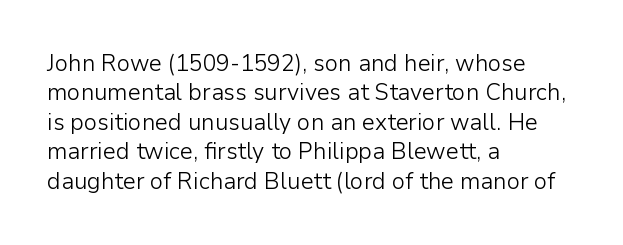
{"italic": "no", "bold": "no", "underline": "no", "align": "left", "line_spacing": "normal", "line_spacing_ratio": 1.28, "letter_spacing": "normal", "letter_spacing_em": 0.0, "glyph_px": 23}
